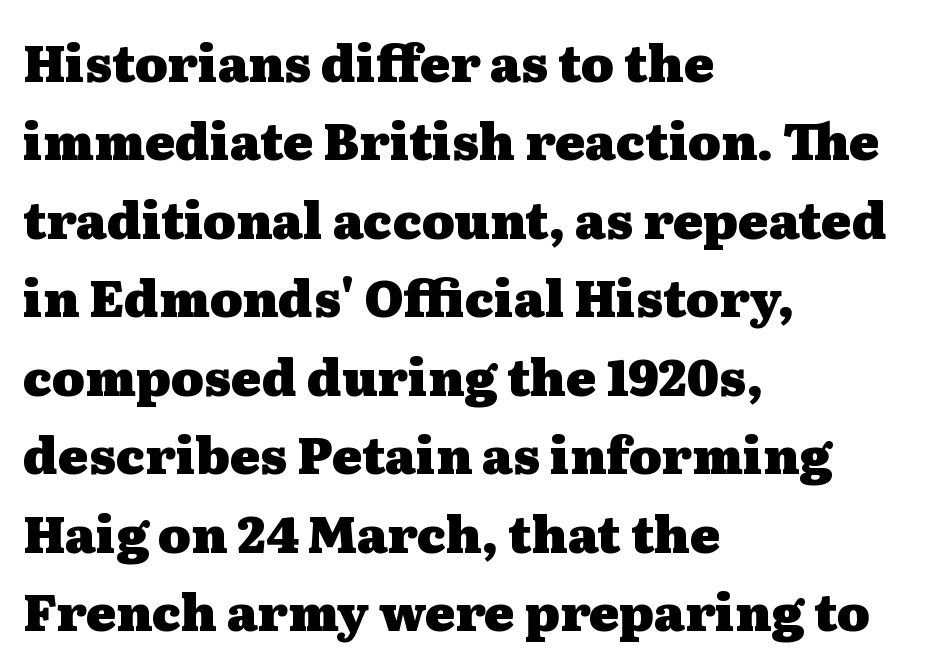
The space beneath each line is pristine and unruled. Classification — serif. Varying glyph widths throughout — classic text-font behaviour. Caption: multi-line text, flush left, ragged right.
